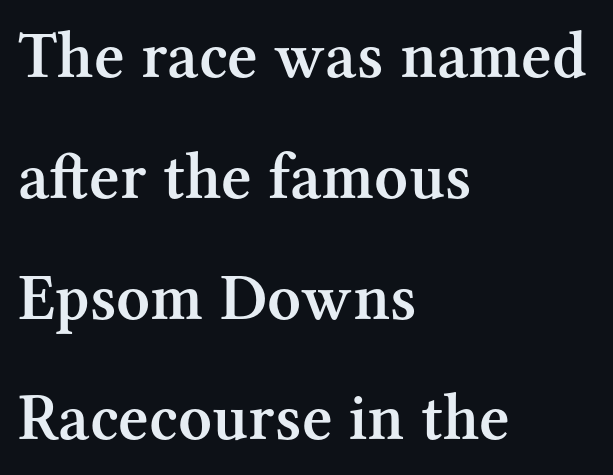
Q: Is the text bold? A: Semi-bold.
Q: Is the text italic (slanted)? A: No, it is upright.
Q: Is the typeface a serif or a sans-serif typeface? A: Serif.
Q: Is the text underlined? A: No.
Q: How is the paragraph aligned? A: Left-aligned.
Q: Is the spacing between letters normal or unusually wide? A: Normal.
Q: Width (condensed, normal, or wide)? A: Normal.
Q: Stroke contrast? A: Medium.
Q: x-height? A: Medium.
Q: Monospaced? A: No.
